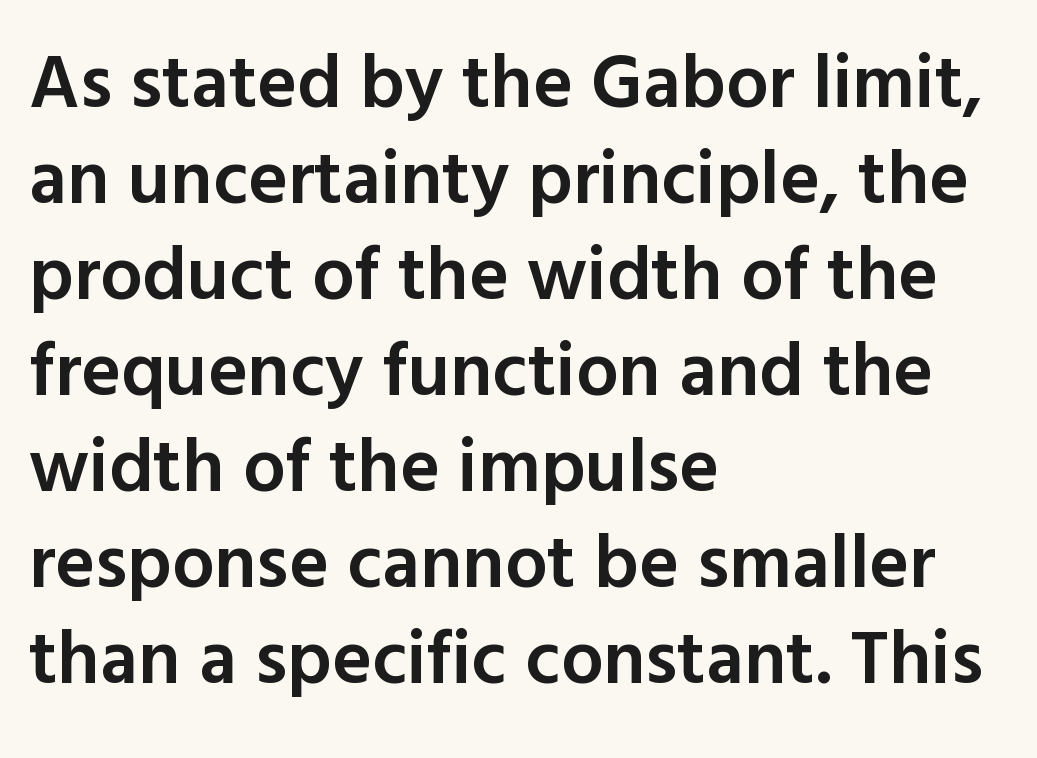
The image shows 75 px semibold sans-serif type, upright; set left-aligned, normal line spacing (1.28x), normal letter spacing, not underlined; a medium x-height.
